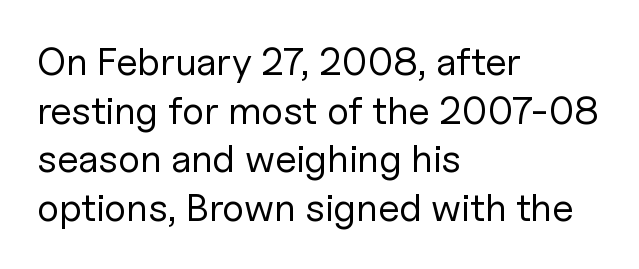
{"serif": "no", "italic": "no", "bold": "no", "weight": "regular", "width": "normal", "stroke_contrast": "low", "x_height": "medium", "monospaced": "no", "underline": "no", "align": "left", "line_spacing": "normal", "line_spacing_ratio": 1.25, "letter_spacing": "normal", "letter_spacing_em": 0.0, "glyph_px": 39}
